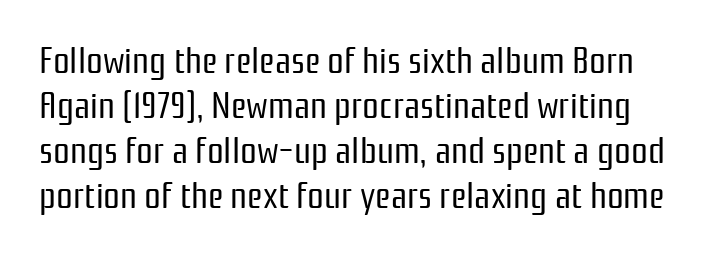
Rule under the text: the space is simply empty. The characters display no serif detailing; their extremities are plain. Proportional: the letters do not fall into vertical columns. The font is comparable to plain body text, perhaps lighter. The specimen reads as upright at a glance.
